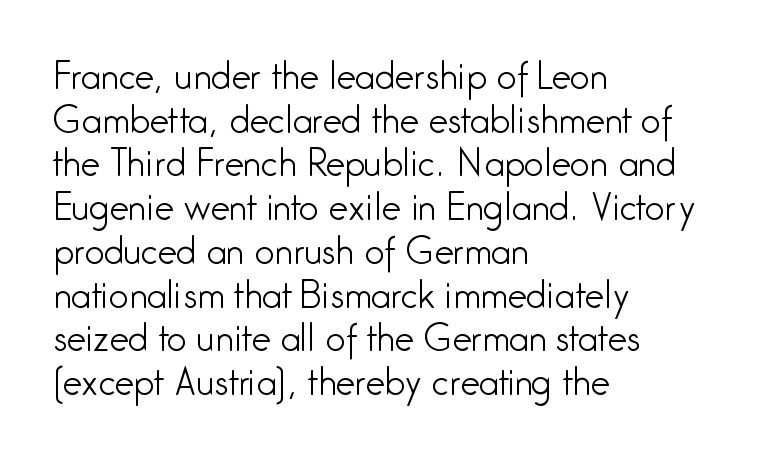
{"serif": "no", "italic": "no", "bold": "no", "weight": "light", "width": "condensed", "stroke_contrast": "low", "x_height": "medium", "monospaced": "no", "underline": "no", "align": "left", "line_spacing": "normal", "line_spacing_ratio": 1.25, "letter_spacing": "normal", "letter_spacing_em": 0.0, "glyph_px": 35}
